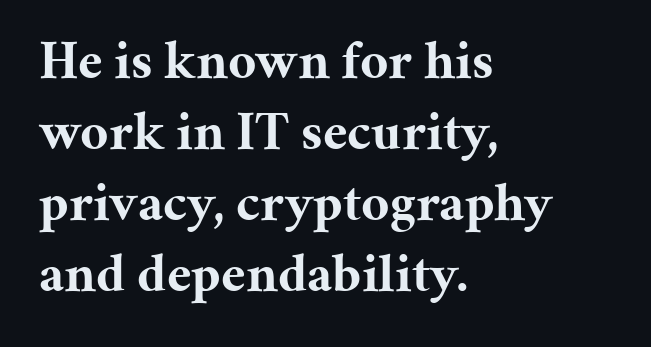
Q: Is the text bold? A: Yes.
Q: Is the text italic (slanted)? A: No, it is upright.
Q: Is the typeface a serif or a sans-serif typeface? A: Serif.
Q: Is the text underlined? A: No.
Q: How is the paragraph aligned? A: Left-aligned.
Q: Is the spacing between letters normal or unusually wide? A: Normal.
Q: Is the spacing between lines tight, normal or loose? A: Normal.
Q: Width (condensed, normal, or wide)? A: Normal.
Q: Stroke contrast? A: Medium.
Q: x-height? A: Medium.
Q: Monospaced? A: No.
